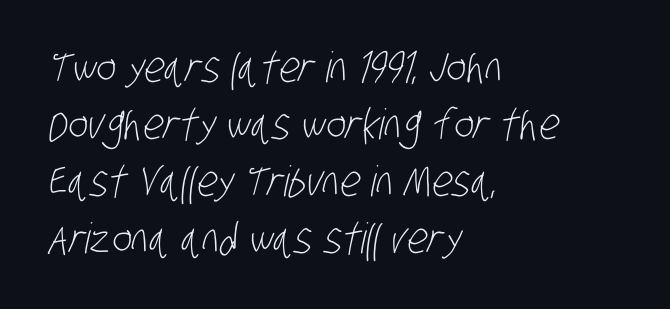
Q: Is the text bold? A: No.
Q: Is the typeface a serif or a sans-serif typeface? A: Sans-serif.
Q: Is the text underlined? A: No.
Q: How is the paragraph aligned? A: Left-aligned.
Q: Is the spacing between letters normal or unusually wide? A: Normal.
Q: Is the spacing between lines tight, normal or loose? A: Normal.
Q: Width (condensed, normal, or wide)? A: Condensed.
Q: Stroke contrast? A: Low.
Q: x-height? A: Large.
Q: Monospaced? A: No.
